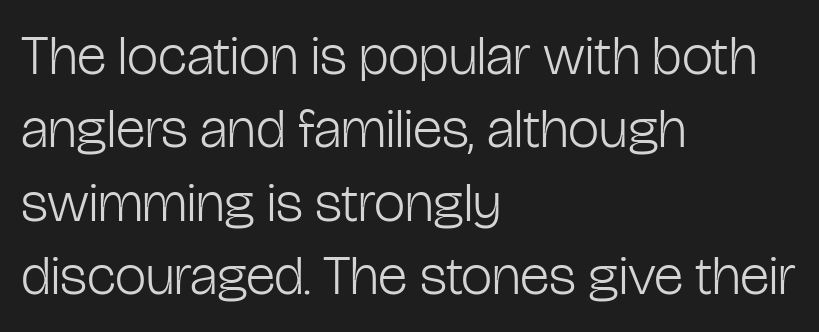
{"serif": "no", "italic": "no", "bold": "no", "weight": "light", "width": "condensed", "stroke_contrast": "low", "x_height": "medium", "monospaced": "no", "underline": "no", "align": "left", "line_spacing": "normal", "line_spacing_ratio": 1.31, "letter_spacing": "normal", "letter_spacing_em": 0.0, "glyph_px": 56}
